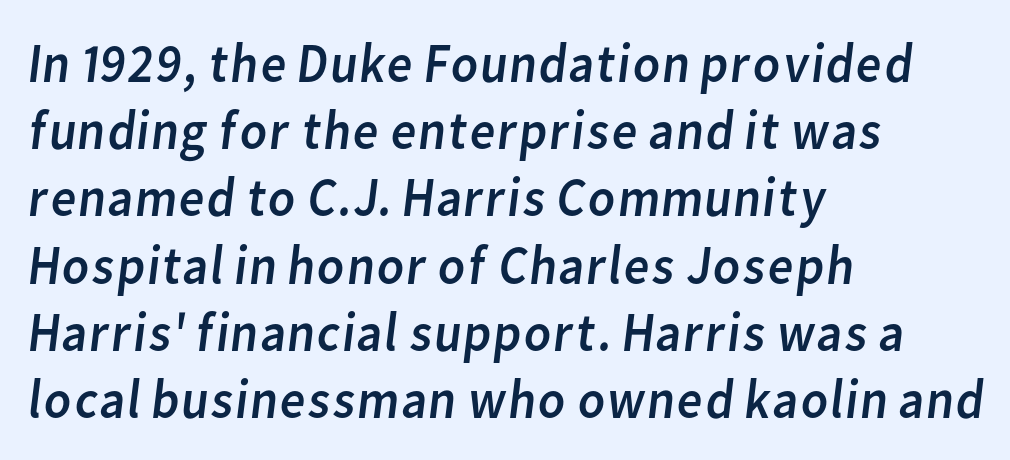
{"serif": "no", "bold": "no", "weight": "regular", "width": "normal", "stroke_contrast": "low", "x_height": "medium", "monospaced": "no", "underline": "no", "align": "left", "line_spacing_ratio": 1.2, "letter_spacing": "normal", "letter_spacing_em": 0.0, "glyph_px": 56}
